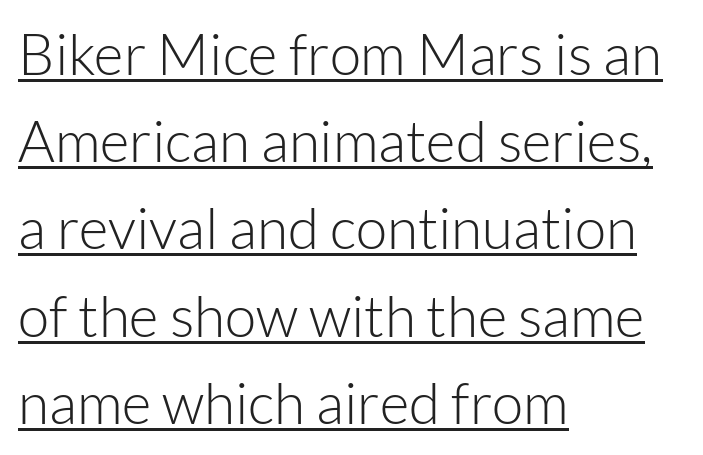
Q: Is the text bold? A: No.
Q: Is the text italic (slanted)? A: No, it is upright.
Q: Is the typeface a serif or a sans-serif typeface? A: Sans-serif.
Q: Is the text underlined? A: Yes.
Q: How is the paragraph aligned? A: Left-aligned.
Q: Is the spacing between letters normal or unusually wide? A: Normal.
Q: Is the spacing between lines tight, normal or loose? A: Normal.
Q: Width (condensed, normal, or wide)? A: Normal.
Q: Stroke contrast? A: Low.
Q: x-height? A: Medium.
Q: Monospaced? A: No.
